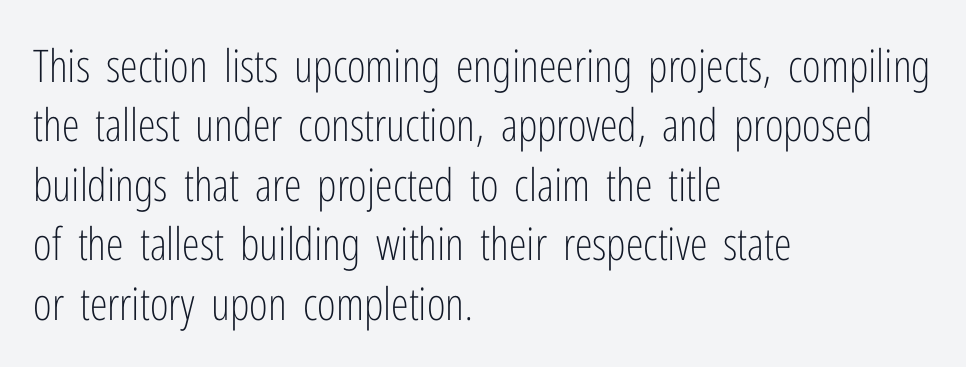
No extra tracking has been applied to these lines. The letters advance in unequal steps, a hallmark of proportional type. Counters stay open thanks to moderate or lighter strokes. When letters stand straight like this, we call the style roman or upright.
